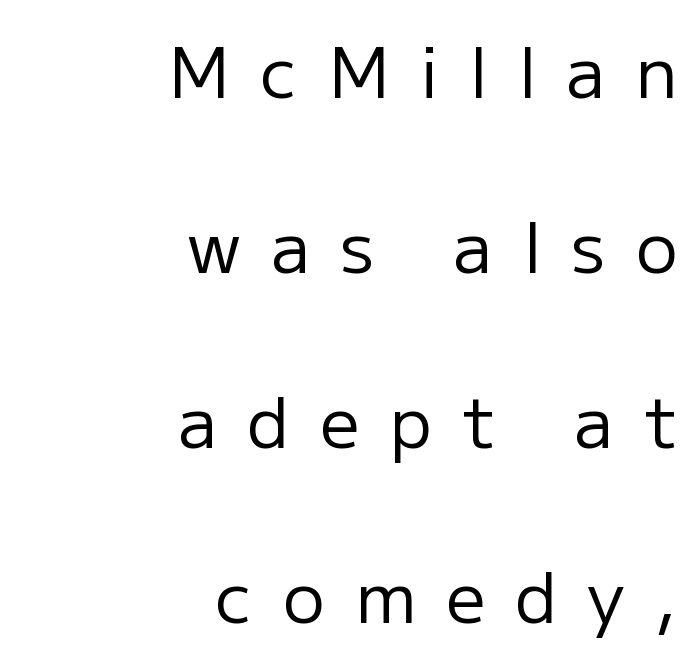
{"serif": "no", "italic": "no", "bold": "no", "weight": "regular", "width": "normal", "stroke_contrast": "low", "x_height": "medium", "monospaced": "no", "underline": "no", "align": "right", "line_spacing": "loose", "line_spacing_ratio": 2.5, "letter_spacing": "wide", "letter_spacing_em": 0.43, "glyph_px": 70}
